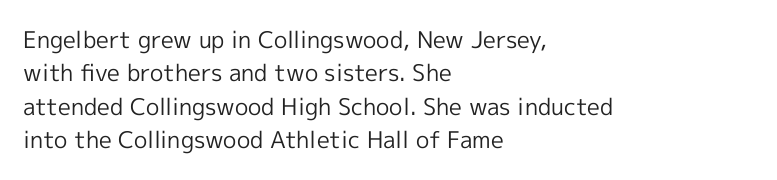
How would I describe the line gaps? Plain and ordinary. Just letters on the line, the space beneath them empty. Alignment: flush left. In terms of posture, this sample is upright.
